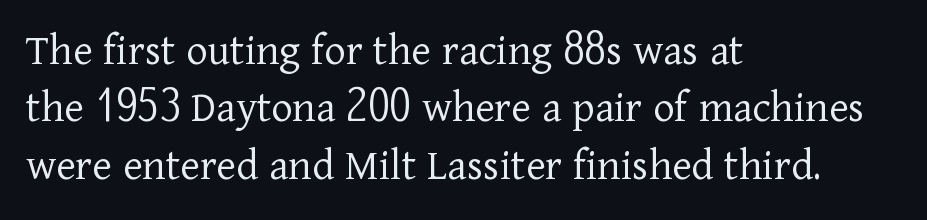
The image shows 46 px light serif type, upright; set left-aligned, normal line spacing (1.25x), normal letter spacing, not underlined; low stroke contrast and a medium x-height.
